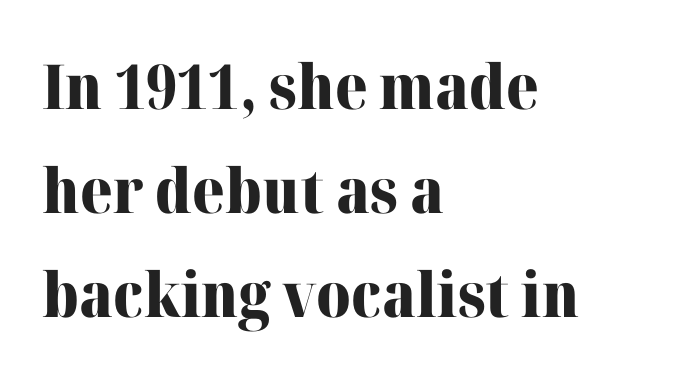
{"serif": "yes", "italic": "no", "bold": "yes", "weight": "heavy", "width": "normal", "stroke_contrast": "high", "x_height": "medium", "monospaced": "no", "underline": "no", "align": "left", "line_spacing": "normal", "line_spacing_ratio": 1.68, "letter_spacing": "normal", "letter_spacing_em": 0.0, "glyph_px": 62}
